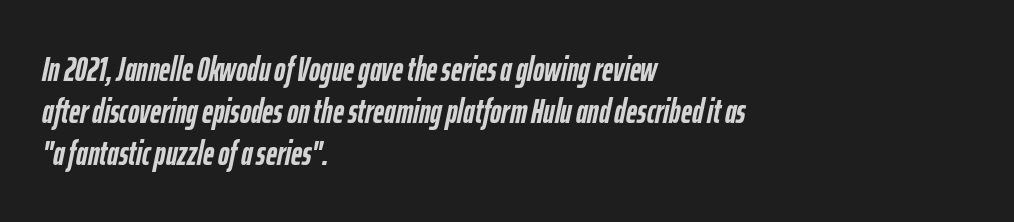
The image shows 34 px semibold, condensed type, italic (leaning right); set left-aligned, line spacing 1.23x, normal letter spacing, not underlined; low stroke contrast and a medium x-height.
